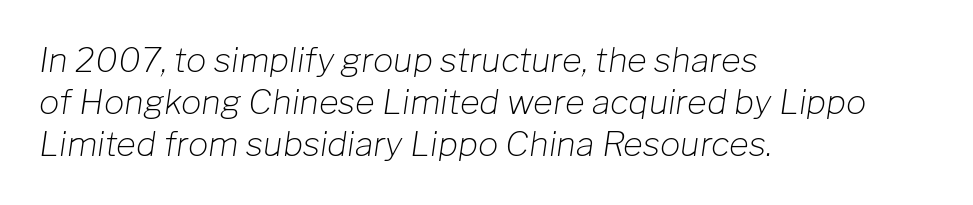
The image shows 34 px light type, italic (leaning right); set left-aligned, line spacing 1.24x, normal letter spacing, not underlined; low stroke contrast and a medium x-height.
